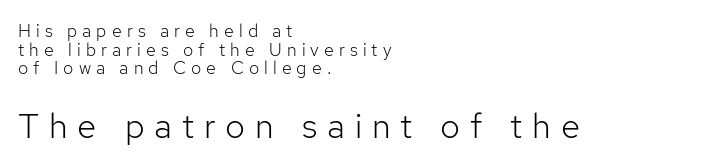
Q: Is the text bold? A: No.
Q: Is the text italic (slanted)? A: No, it is upright.
Q: Is the typeface a serif or a sans-serif typeface? A: Sans-serif.
Q: Is the text underlined? A: No.
Q: How is the paragraph aligned? A: Left-aligned.
Q: Is the spacing between letters normal or unusually wide? A: Unusually wide.
Q: Is the spacing between lines tight, normal or loose? A: Tight.
Q: Which block of text is set in a larger size, the first (top) or the second (bottom)? A: The second (bottom) one.
Q: Width (condensed, normal, or wide)? A: Normal.
Q: Stroke contrast? A: Low.
Q: x-height? A: Medium.
Q: Monospaced? A: No.
